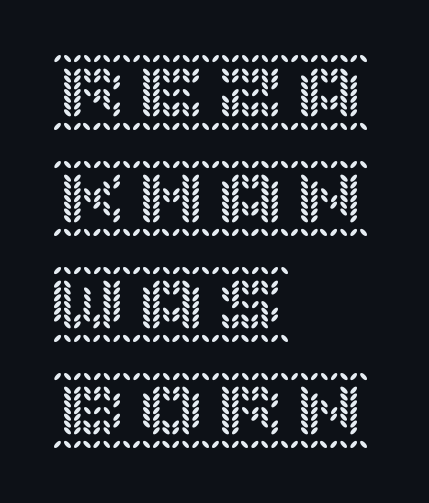
Typeset ragged right — the left edge is the straight one. Italic: no, the glyphs are upright roman. Characters follow at the spacing the type designer built in. Rows of type keep a routine distance in the vertical direction. A bare baseline throughout the passage.
